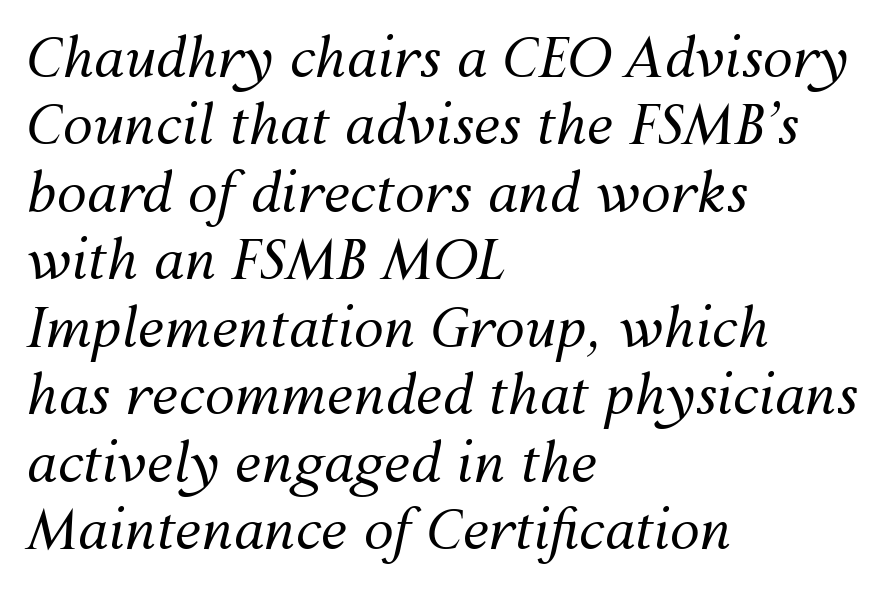
Q: Is the text bold? A: No.
Q: Is the text italic (slanted)? A: Yes, it leans right by about 12 degrees.
Q: Is the text underlined? A: No.
Q: How is the paragraph aligned? A: Left-aligned.
Q: Is the spacing between letters normal or unusually wide? A: Normal.
Q: Is the spacing between lines tight, normal or loose? A: Normal.
Q: Width (condensed, normal, or wide)? A: Normal.
Q: Stroke contrast? A: Medium.
Q: x-height? A: Medium.
Q: Monospaced? A: No.
